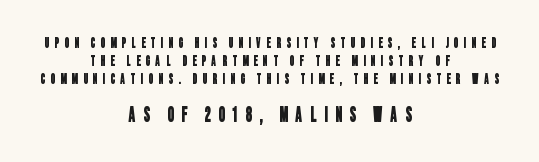
{"underline": "no", "align": "center", "line_spacing": "normal", "line_spacing_ratio": 1.28, "letter_spacing": "wide", "letter_spacing_em": 0.39, "larger_block": "second", "size_ratio": 1.43, "glyph_px": 20}
